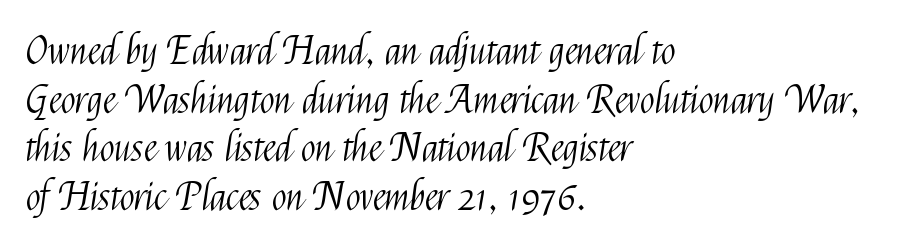
{"serif": "no", "bold": "no", "weight": "light", "width": "condensed", "stroke_contrast": "medium", "x_height": "medium", "monospaced": "no", "underline": "no", "align": "left", "line_spacing": "normal", "line_spacing_ratio": 1.25, "letter_spacing": "normal", "letter_spacing_em": 0.0, "glyph_px": 39}
